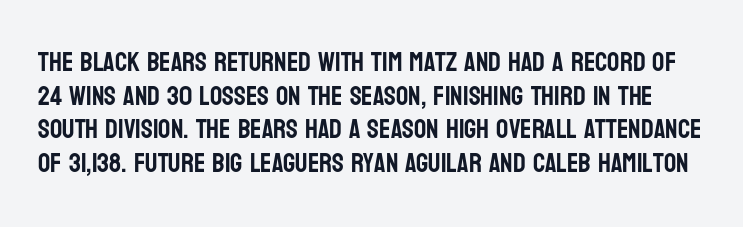
The image shows 27 px text type, upright; set normal line spacing (1.25x), normal letter spacing, not underlined.
